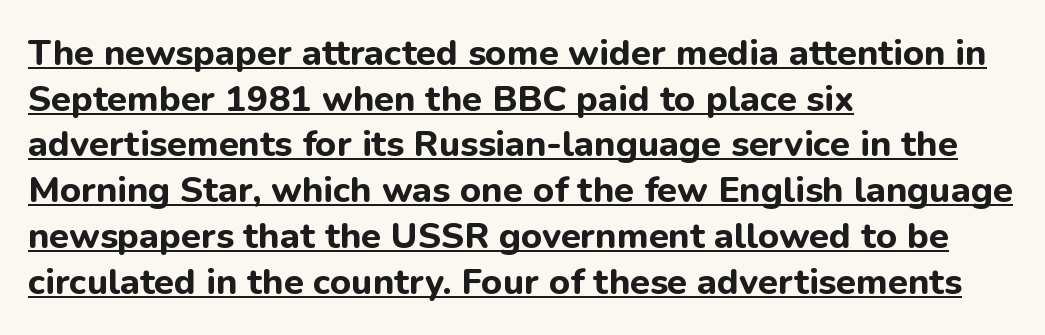
Q: Is the text bold? A: Yes.
Q: Is the text italic (slanted)? A: No, it is upright.
Q: Is the typeface a serif or a sans-serif typeface? A: Sans-serif.
Q: Is the text underlined? A: Yes.
Q: How is the paragraph aligned? A: Left-aligned.
Q: Is the spacing between letters normal or unusually wide? A: Normal.
Q: Is the spacing between lines tight, normal or loose? A: Normal.
Q: Width (condensed, normal, or wide)? A: Normal.
Q: Stroke contrast? A: Low.
Q: x-height? A: Medium.
Q: Monospaced? A: No.
